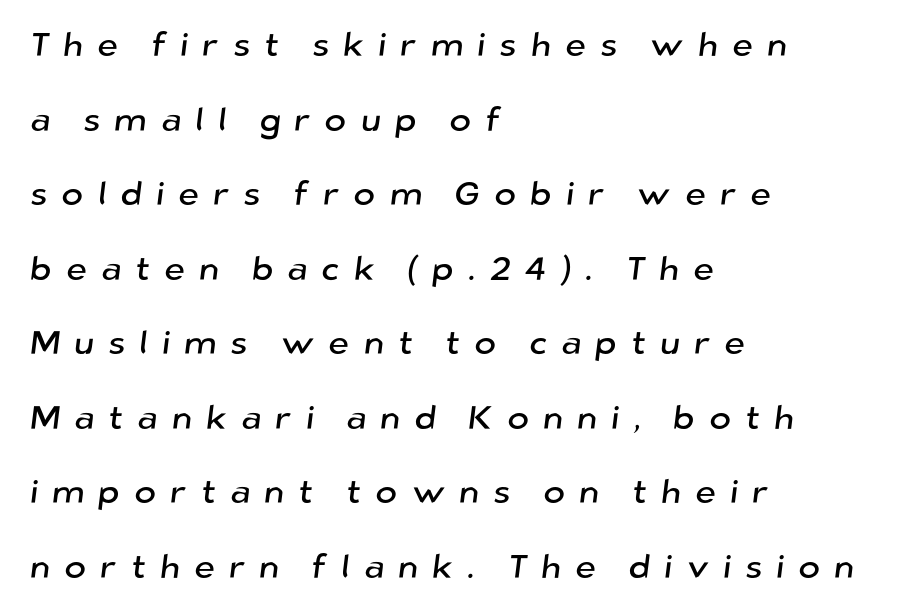
Loose tracking; the words dissolve into strings of separated letters. Whoever set this chose breathing room over compactness in the vertical rhythm. Descenders are the only things crossing below the line. Is this a sans? Yes — the strokes have no serifs.
